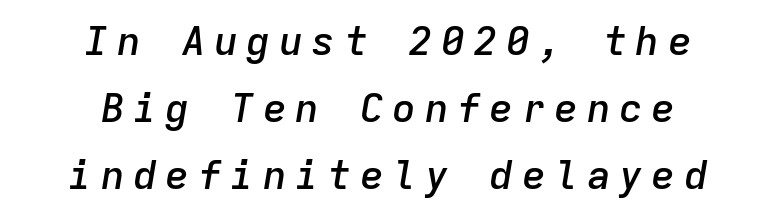
Compared with ordinary roman type, these characters are visibly tilted. The strip under each line holds only bare page. In CSS terms this would be text-align: center. This block has exactly the height ordinary leading produces. The passage shown is semibold, sitting just below true bold. The passage shown is typed in a monospace face where columns stay perfectly aligned.
